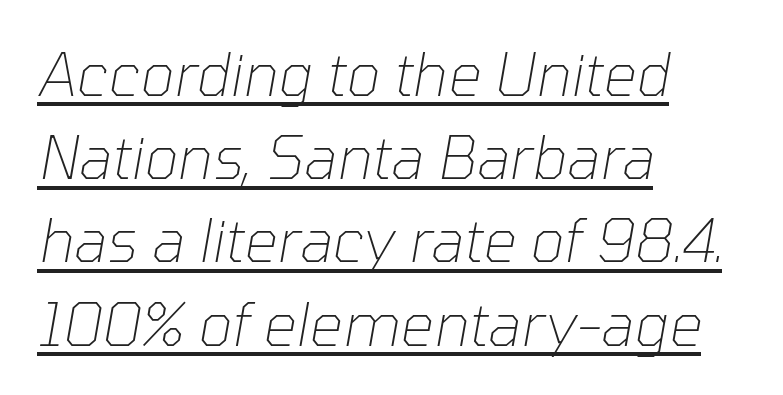
{"italic": "yes", "lean": "right", "slant_degrees": 10, "bold": "no", "weight": "thin", "width": "normal", "stroke_contrast": "low", "x_height": "medium", "monospaced": "no", "underline": "yes", "align": "left", "line_spacing": "normal", "line_spacing_ratio": 1.41, "letter_spacing": "normal", "letter_spacing_em": 0.0, "glyph_px": 59}
